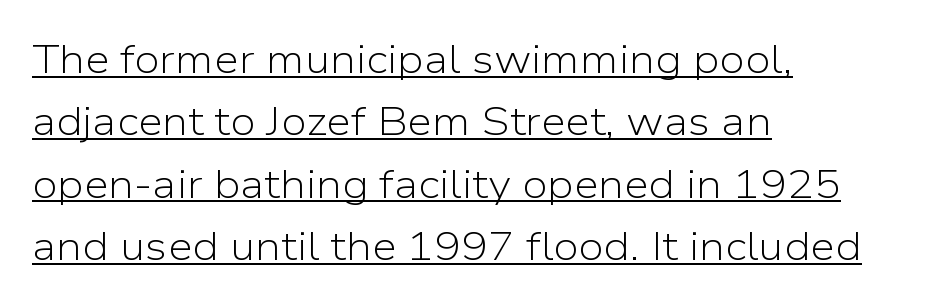
The letters sit at their default tracking, neither squeezed nor spread. Students, observe the line beneath the letters — that is underlining. This reads as an unemphasized weight, regular at the heaviest. The letters stand straight up with perfectly vertical stems.
